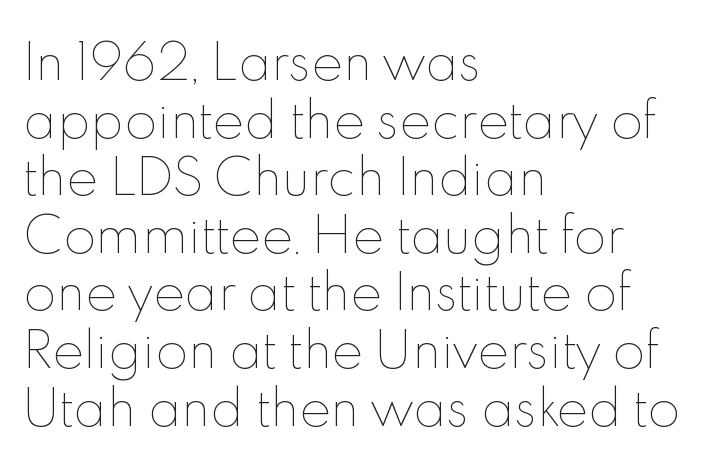
{"italic": "no", "bold": "no", "weight": "thin", "width": "normal", "x_height": "small", "monospaced": "no", "underline": "no", "align": "left", "line_spacing_ratio": 1.2, "letter_spacing": "normal", "letter_spacing_em": 0.0, "glyph_px": 48}
